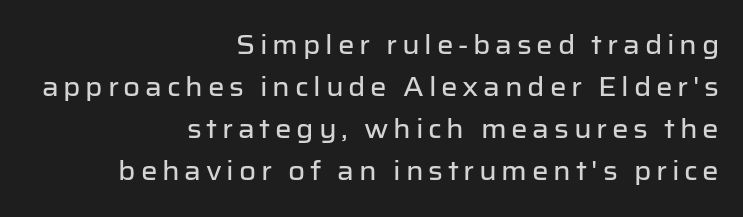
{"italic": "no", "underline": "no", "align": "right", "line_spacing": "normal", "line_spacing_ratio": 1.62, "glyph_px": 26}
